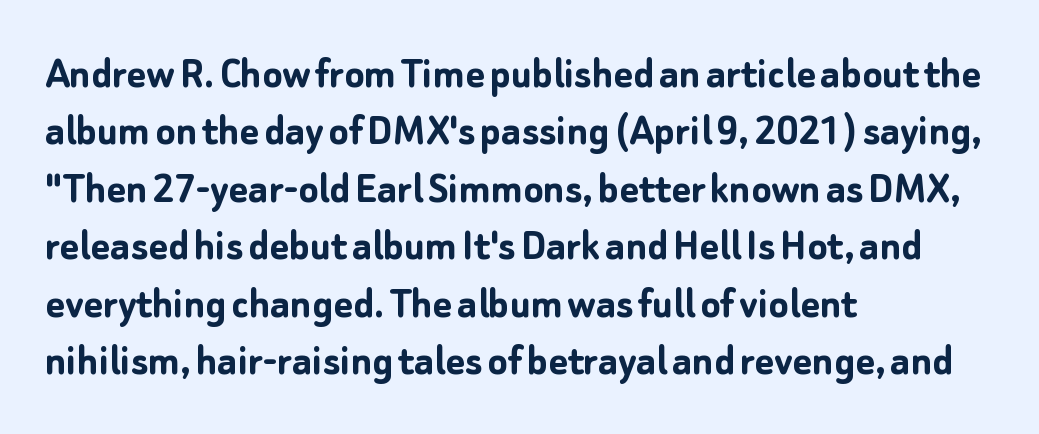
Q: Is the text bold? A: Yes.
Q: Is the text italic (slanted)? A: No, it is upright.
Q: Is the typeface a serif or a sans-serif typeface? A: Sans-serif.
Q: Is the text underlined? A: No.
Q: How is the paragraph aligned? A: Left-aligned.
Q: Is the spacing between letters normal or unusually wide? A: Normal.
Q: Is the spacing between lines tight, normal or loose? A: Normal.
Q: Width (condensed, normal, or wide)? A: Normal.
Q: Stroke contrast? A: Low.
Q: x-height? A: Medium.
Q: Monospaced? A: No.
